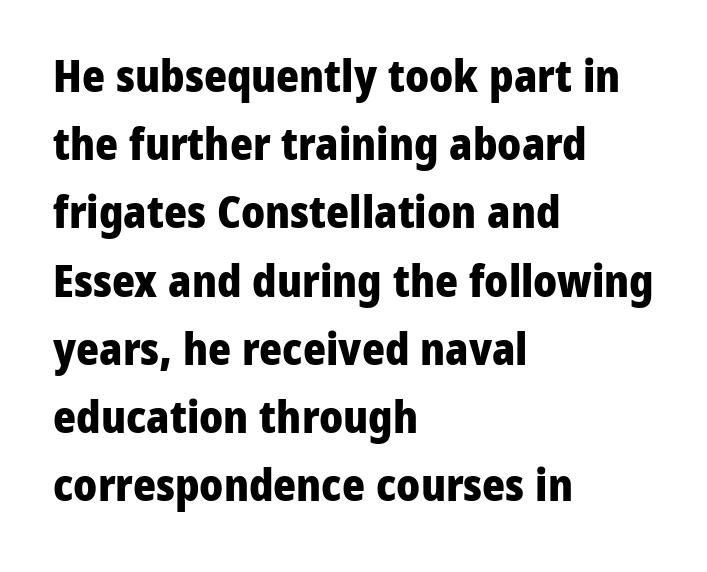
The lettering stays uniformly vertical, giving the passage a roman look. The letterforms sit shoulder to shoulder at normal distance. Typographic density is high because the face is bold. These lines are rendered in a variable-pitch font. Check where the strokes stop: nothing finishes them off — pure sans.
